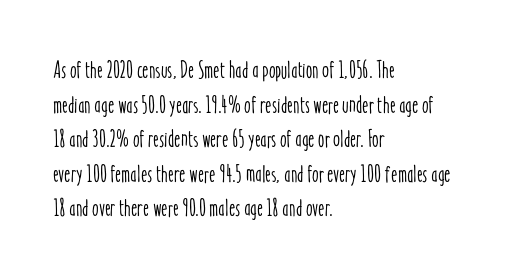
The image shows 24 px text type, upright; set left-aligned, normal line spacing (1.44x), normal letter spacing, not underlined.
